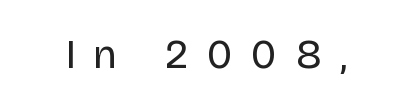
{"serif": "no", "italic": "no", "bold": "no", "weight": "regular", "width": "normal", "stroke_contrast": "low", "x_height": "large", "monospaced": "no", "underline": "no", "letter_spacing": "wide", "letter_spacing_em": 0.47, "glyph_px": 41}
